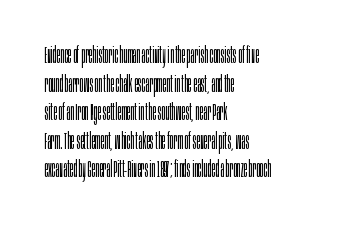
Beneath every word, the page is bare. On a weight scale, this lands at 450 or below. Look at the tracking — it's just the regular setting, nothing added. The typesetter chose a ragged-right arrangement here. Upright lettering throughout.
